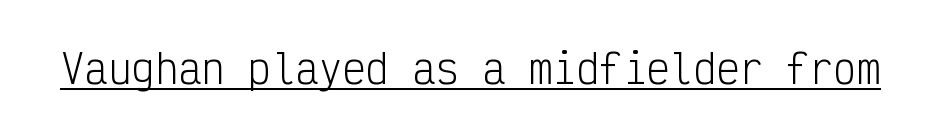
The image shows 39 px light, condensed sans-serif type, upright, monospaced; set normal letter spacing, underlined; low stroke contrast and a medium x-height.
